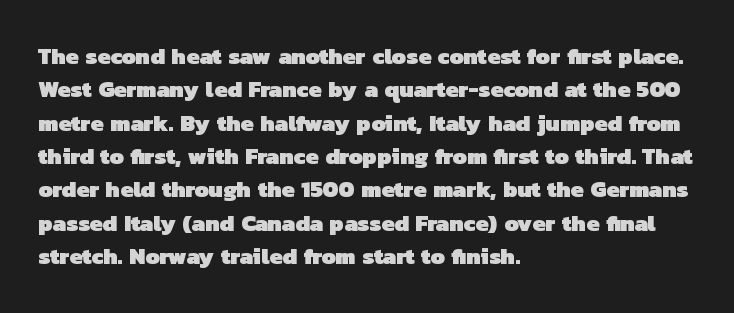
The image shows 23 px bold type; set left-aligned, normal line spacing (1.45x), normal letter spacing, not underlined.
